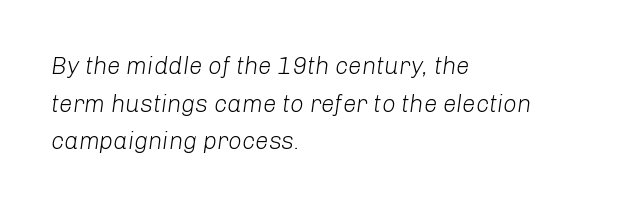
{"italic": "yes", "lean": "right", "slant_degrees": 8, "bold": "no", "underline": "no", "align": "left", "line_spacing": "normal", "line_spacing_ratio": 1.57, "letter_spacing": "normal", "letter_spacing_em": 0.0, "glyph_px": 24}
